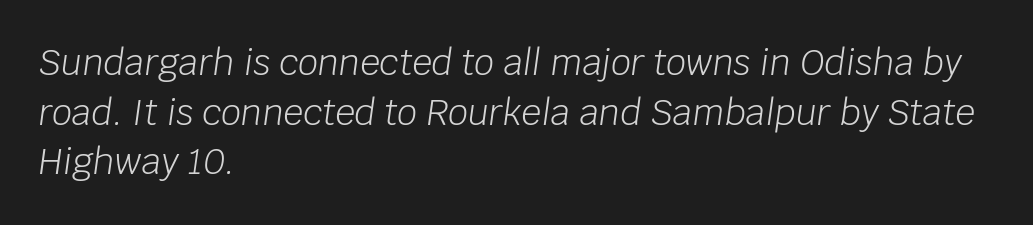
{"italic": "yes", "lean": "right", "slant_degrees": 8, "bold": "no", "weight": "light", "width": "normal", "stroke_contrast": "low", "x_height": "large", "monospaced": "no", "underline": "no", "align": "left", "line_spacing": "normal", "line_spacing_ratio": 1.42, "letter_spacing": "normal", "letter_spacing_em": 0.0, "glyph_px": 35}
